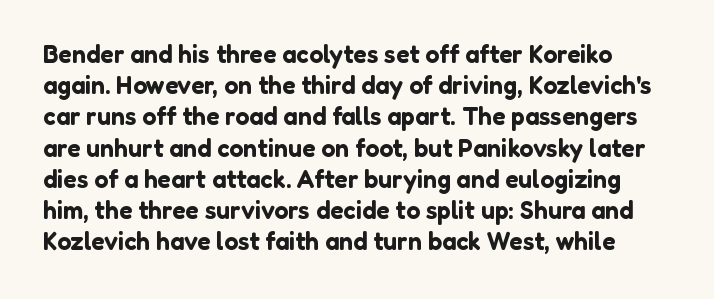
Q: Is the text italic (slanted)? A: No, it is upright.
Q: Is the text underlined? A: No.
Q: Is the spacing between letters normal or unusually wide? A: Normal.
Q: Is the spacing between lines tight, normal or loose? A: Normal.
